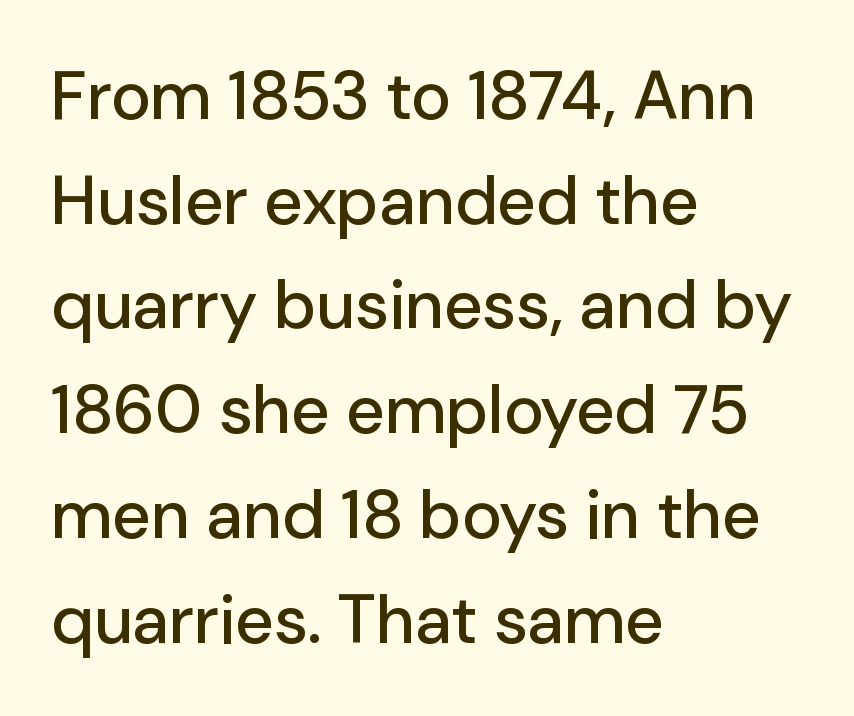
{"serif": "no", "italic": "no", "width": "normal", "stroke_contrast": "low", "x_height": "medium", "monospaced": "no", "underline": "no", "align": "left", "line_spacing": "normal", "line_spacing_ratio": 1.54, "letter_spacing": "normal", "letter_spacing_em": 0.0, "glyph_px": 68}
